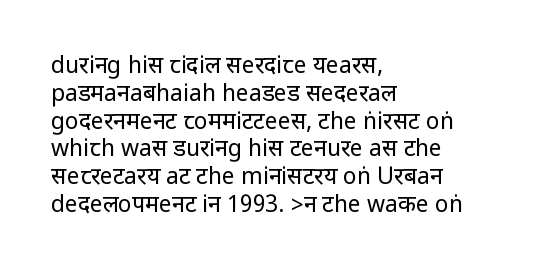
{"italic": "no", "bold": "no", "underline": "no", "align": "left", "line_spacing_ratio": 1.21, "letter_spacing": "normal", "letter_spacing_em": 0.0, "glyph_px": 23}
